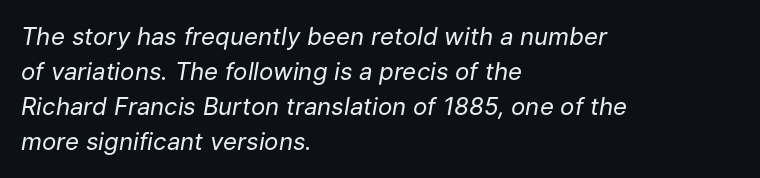
{"italic": "yes", "lean": "right", "slant_degrees": 9, "bold": "no", "underline": "no", "align": "left", "line_spacing": "normal", "line_spacing_ratio": 1.46, "letter_spacing": "normal", "letter_spacing_em": 0.0, "glyph_px": 24}
